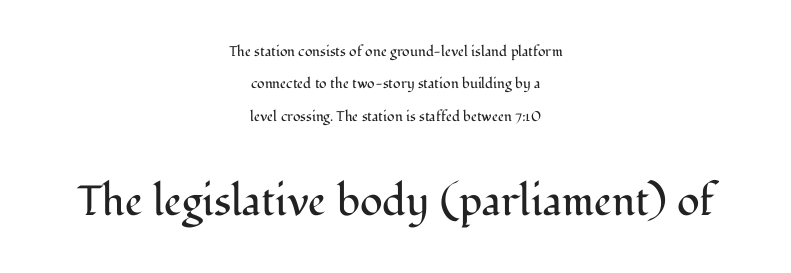
{"serif": "yes", "italic": "no", "bold": "no", "weight": "regular", "width": "normal", "stroke_contrast": "medium", "x_height": "medium", "monospaced": "no", "underline": "no", "align": "center", "line_spacing": "loose", "line_spacing_ratio": 2.32, "letter_spacing": "normal", "letter_spacing_em": 0.0, "larger_block": "second", "size_ratio": 3.0, "glyph_px": 42}
